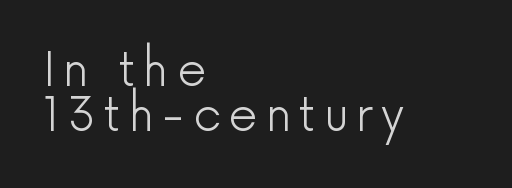
Q: Is the text bold? A: No.
Q: Is the text italic (slanted)? A: No, it is upright.
Q: Is the typeface a serif or a sans-serif typeface? A: Sans-serif.
Q: Is the text underlined? A: No.
Q: How is the paragraph aligned? A: Left-aligned.
Q: Is the spacing between lines tight, normal or loose? A: Tight.
Q: Width (condensed, normal, or wide)? A: Normal.
Q: Stroke contrast? A: Low.
Q: x-height? A: Medium.
Q: Monospaced? A: No.
